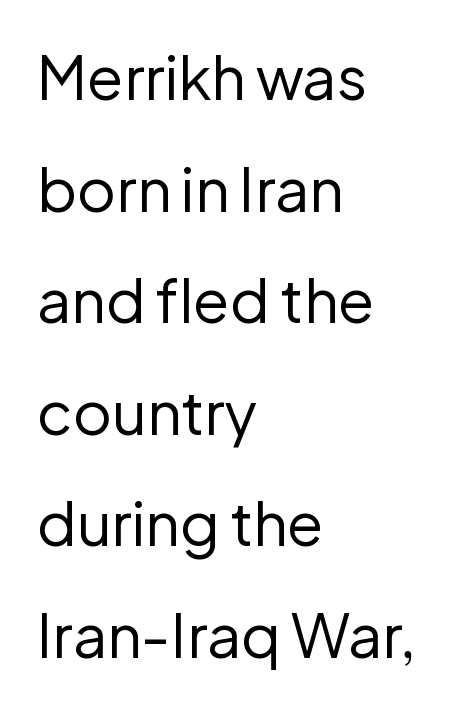
Q: Is the text bold? A: No.
Q: Is the text italic (slanted)? A: No, it is upright.
Q: Is the typeface a serif or a sans-serif typeface? A: Sans-serif.
Q: Is the text underlined? A: No.
Q: How is the paragraph aligned? A: Left-aligned.
Q: Is the spacing between letters normal or unusually wide? A: Normal.
Q: Width (condensed, normal, or wide)? A: Normal.
Q: Stroke contrast? A: Low.
Q: x-height? A: Medium.
Q: Monospaced? A: No.
